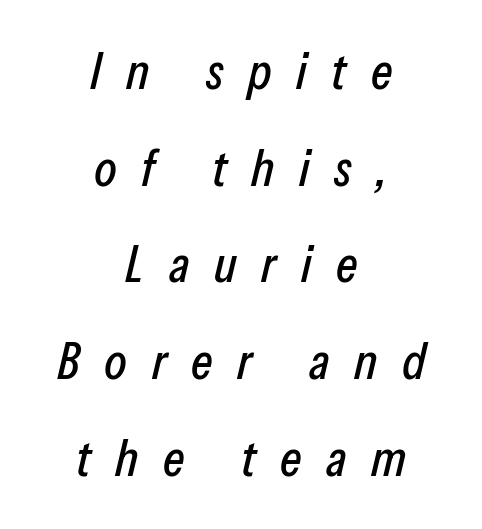
Q: Is the text italic (slanted)? A: Yes, it leans right by about 13 degrees.
Q: Is the text underlined? A: No.
Q: How is the paragraph aligned? A: Centered.
Q: Is the spacing between letters normal or unusually wide? A: Unusually wide.
Q: Width (condensed, normal, or wide)? A: Condensed.
Q: Stroke contrast? A: Low.
Q: x-height? A: Medium.
Q: Monospaced? A: No.
